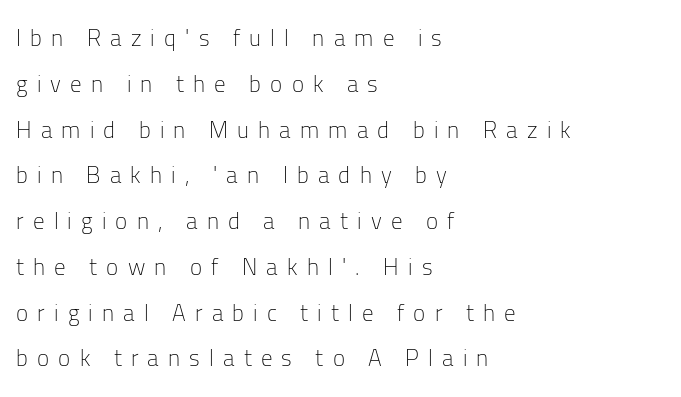
{"italic": "no", "bold": "no", "underline": "no", "align": "left", "line_spacing": "loose", "line_spacing_ratio": 1.99, "letter_spacing": "wide", "letter_spacing_em": 0.4, "glyph_px": 23}
